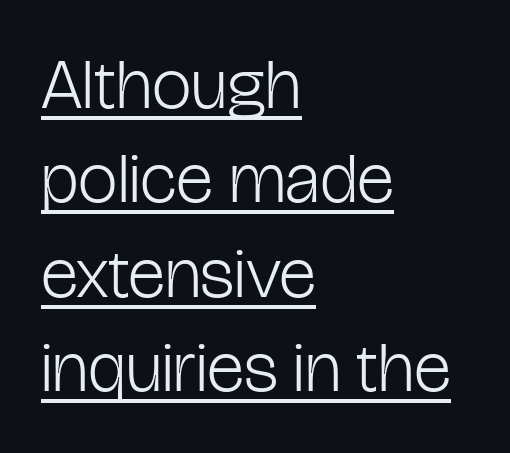
Posture: upright roman. Typeset ragged right — the left edge is the straight one. Leading: standard. Spacing verdict: proportional, widths tailored to each character. The sample's only ornament is a line tracing under the words.
